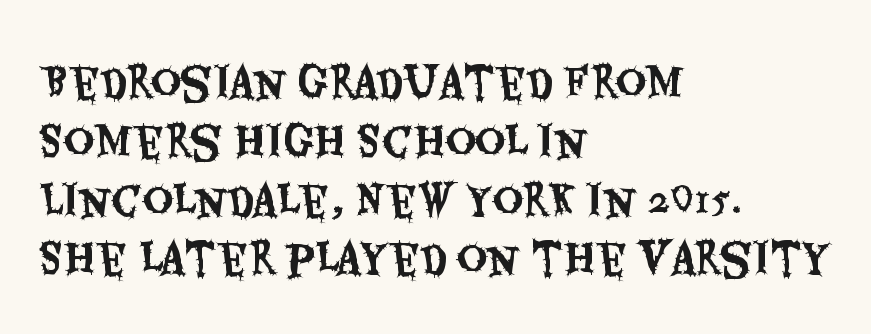
{"serif": "no", "italic": "no", "width": "condensed", "stroke_contrast": "medium", "x_height": "large", "monospaced": "no", "underline": "no", "align": "left", "line_spacing": "normal", "line_spacing_ratio": 1.4, "letter_spacing": "normal", "letter_spacing_em": 0.0, "glyph_px": 42}
